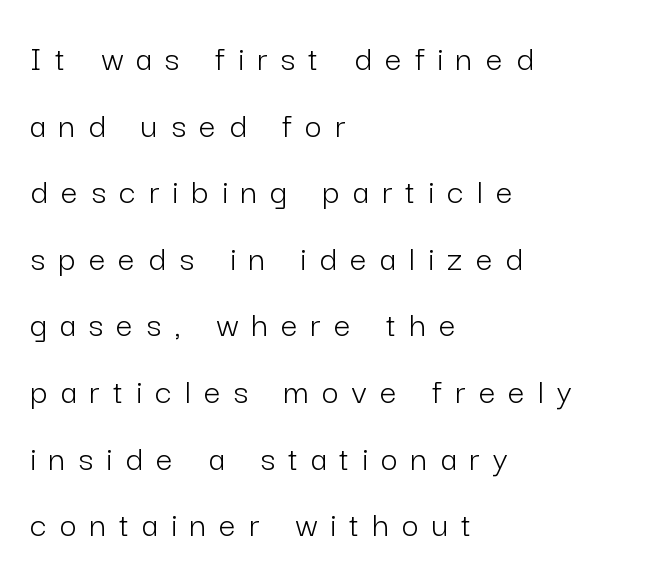
These lines have a slow, spaced-out rhythm from letter to letter. Does the copy run flush right? No — it runs flush left. Stroke terminals: plain, sans-serif. Do the characters align in a grid? No, the font is proportional. Check the space under the baseline: it is left empty. Do the letters lean? They stand straight.
